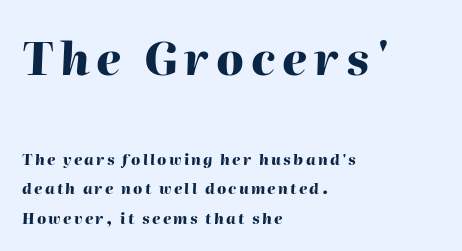
The image shows 45 px heavy type, italic (leaning right); set left-aligned, loose line spacing (1.97x), not underlined; the first (top) block is 3.0x larger; high stroke contrast and a medium x-height.
